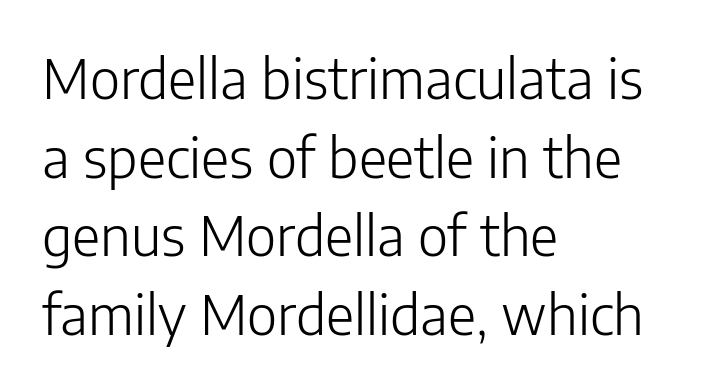
Q: Is the text bold? A: No.
Q: Is the text italic (slanted)? A: No, it is upright.
Q: Is the typeface a serif or a sans-serif typeface? A: Sans-serif.
Q: Is the text underlined? A: No.
Q: How is the paragraph aligned? A: Left-aligned.
Q: Is the spacing between letters normal or unusually wide? A: Normal.
Q: Is the spacing between lines tight, normal or loose? A: Normal.
Q: Width (condensed, normal, or wide)? A: Normal.
Q: Stroke contrast? A: Low.
Q: x-height? A: Medium.
Q: Monospaced? A: No.
